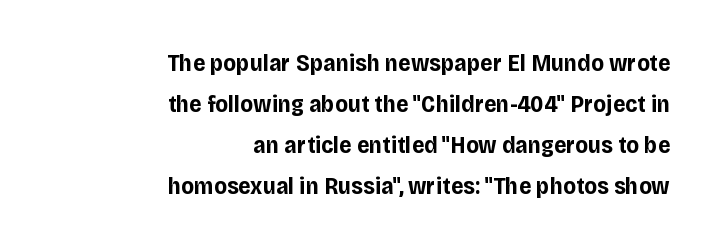
The image shows 24 px bold type, upright; set right-aligned, line spacing 1.71x, normal letter spacing, not underlined.
